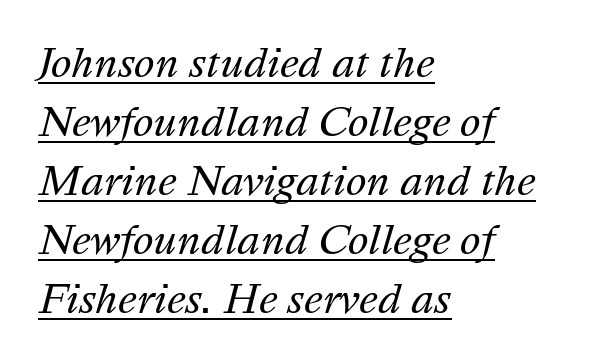
The image shows 39 px regular-weight type, italic (leaning right); set left-aligned, normal line spacing (1.51x), normal letter spacing, underlined; medium stroke contrast and a medium x-height.
